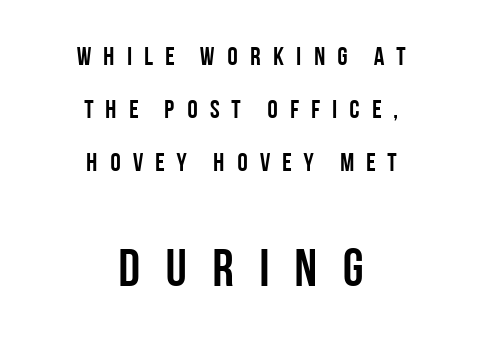
In terms of leading, this rendering errs on the spacious side. Each letter keeps its own natural width here, so spacing adapts to shape. Does extra space separate the letters? Yes, quite a lot of it. The designer gave the closing block more size than the opening block. These lines are centered, leaving both edges ragged.
